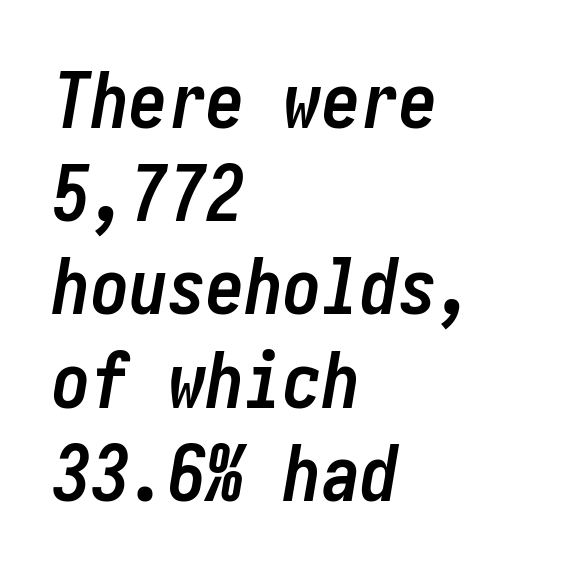
If you drew a line through each stem, it would be angled. Characters follow at the spacing the type designer built in. Every letter is thick-stroked: bold, no question. Which margin do the lines hug? The left one — the right edge is uneven. The space beneath each line is pristine and unruled.
